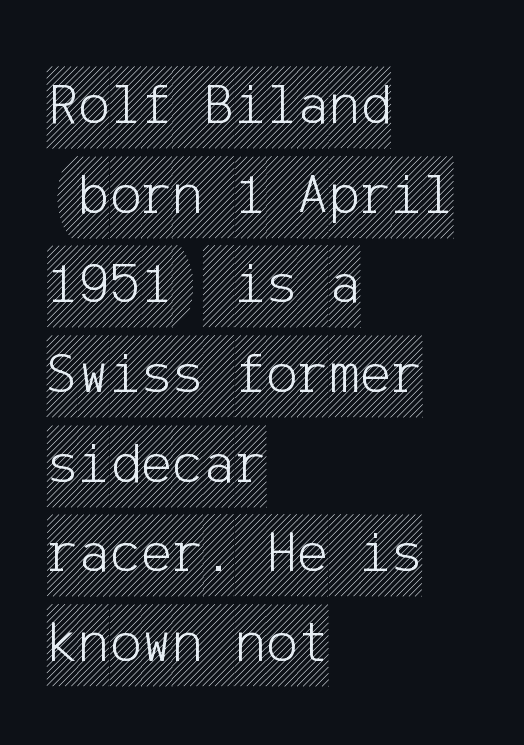
Q: Is the text italic (slanted)? A: No, it is upright.
Q: Is the text underlined? A: No.
Q: How is the paragraph aligned? A: Left-aligned.
Q: Is the spacing between letters normal or unusually wide? A: Normal.
Q: Is the spacing between lines tight, normal or loose? A: Normal.
Q: Width (condensed, normal, or wide)? A: Condensed.
Q: x-height? A: Large.
